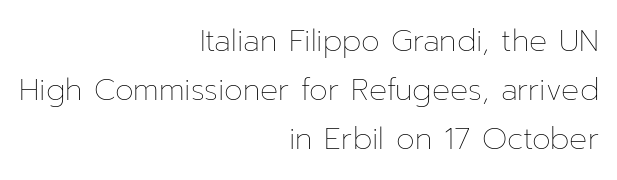
Q: Is the text bold? A: No.
Q: Is the text italic (slanted)? A: No, it is upright.
Q: Is the text underlined? A: No.
Q: How is the paragraph aligned? A: Right-aligned.
Q: Is the spacing between letters normal or unusually wide? A: Normal.
Q: Is the spacing between lines tight, normal or loose? A: Normal.
Q: Width (condensed, normal, or wide)? A: Normal.
Q: Stroke contrast? A: Low.
Q: x-height? A: Medium.
Q: Monospaced? A: No.
